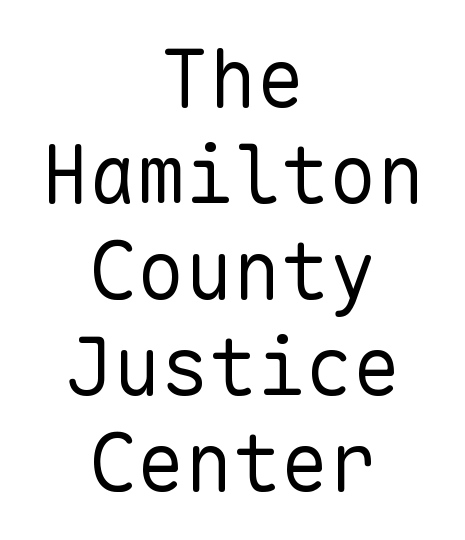
{"serif": "no", "italic": "no", "bold": "no", "weight": "regular", "width": "normal", "stroke_contrast": "low", "x_height": "medium", "monospaced": "yes", "underline": "no", "align": "center", "line_spacing_ratio": 1.2, "letter_spacing": "normal", "letter_spacing_em": 0.0, "glyph_px": 80}
